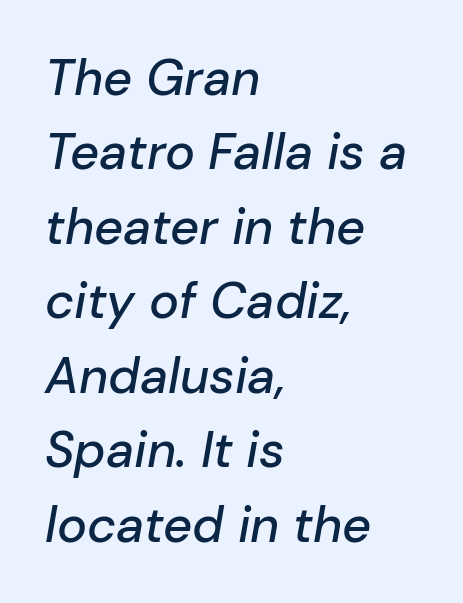
Would a proofreader flag this as italicized? Yes. This sample has the flowing, uneven cadence of proportional lettering. If you measured baseline to baseline, you'd find a middling distance. The lines are quadded left. Observe the ordinary spacing: letters are neighbours, not strangers.
